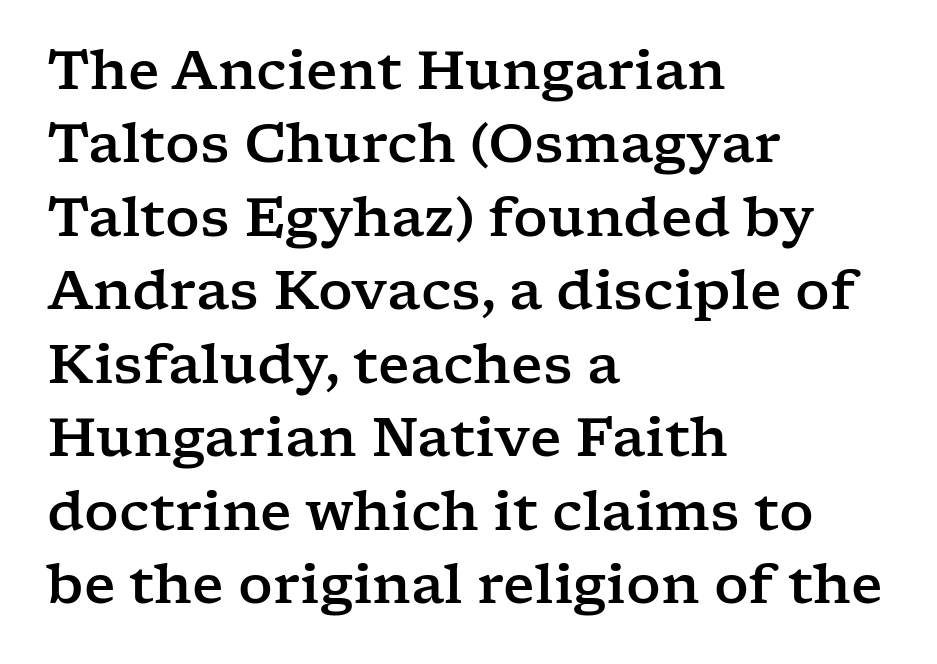
Descender tails drop into unmarked territory. Font category for this specimen: serif. All the whitespace from short lines collects on the right. Nothing unusual about the tracking: characters are spaced as the font intends. The rows are spaced the way most documents space them.
